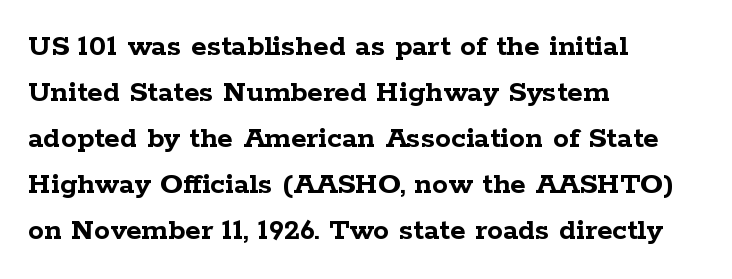
The image shows 32 px semibold, wide serif type, upright; set left-aligned, normal line spacing (1.44x), normal letter spacing, not underlined; low stroke contrast and a medium x-height.
